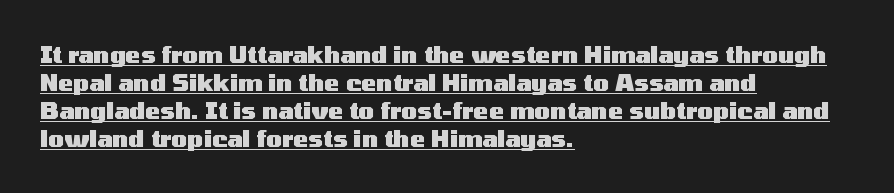
The image shows 23 px bold type, upright; set left-aligned, line spacing 1.22x, normal letter spacing, underlined.
